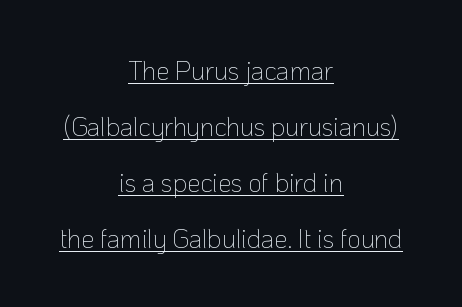
{"italic": "no", "bold": "no", "underline": "yes", "align": "center", "line_spacing": "loose", "line_spacing_ratio": 2.15, "letter_spacing": "normal", "letter_spacing_em": 0.0, "glyph_px": 26}
